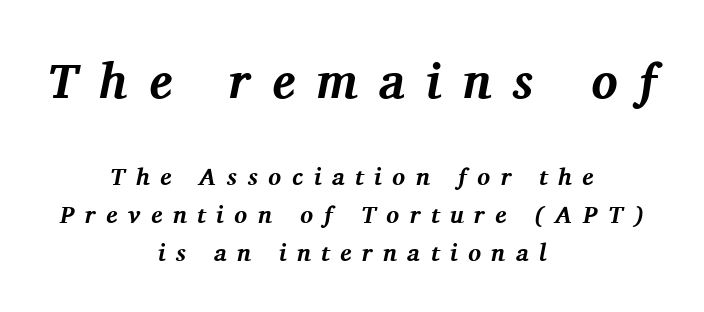
Q: Is the text bold? A: Yes.
Q: Is the text italic (slanted)? A: Yes, it leans right by about 11 degrees.
Q: Is the typeface a serif or a sans-serif typeface? A: Serif.
Q: Is the text underlined? A: No.
Q: How is the paragraph aligned? A: Centered.
Q: Is the spacing between letters normal or unusually wide? A: Unusually wide.
Q: Is the spacing between lines tight, normal or loose? A: Normal.
Q: Which block of text is set in a larger size, the first (top) or the second (bottom)? A: The first (top) one.
Q: Width (condensed, normal, or wide)? A: Normal.
Q: Stroke contrast? A: Medium.
Q: x-height? A: Medium.
Q: Monospaced? A: No.
